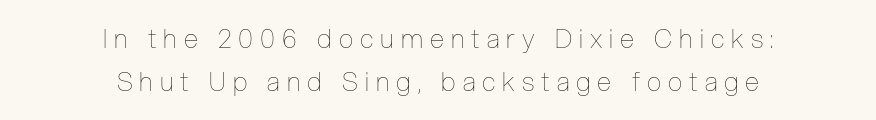
No heavy texture on the line: the type isn't bold. Whoever set this chose a conventional vertical rhythm. The rag falls on both sides of this text block equally. Unmarked baselines from the first word to the last.
